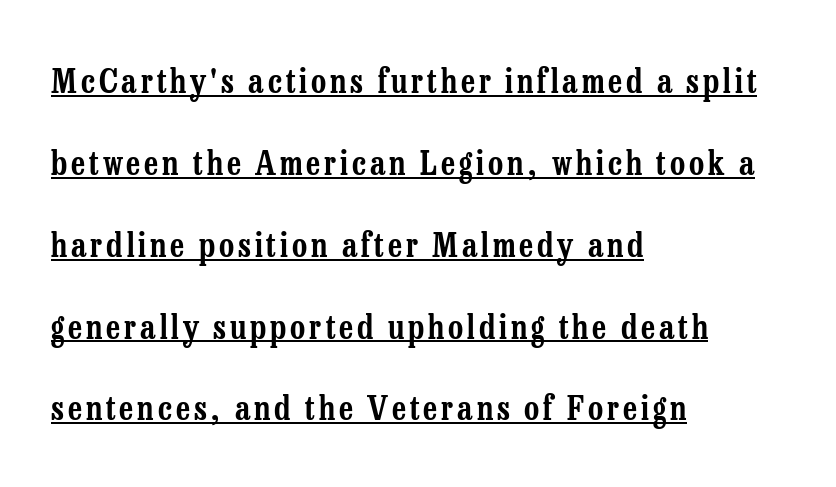
Does the leading feel generous? Absolutely, it's lavish. The rendered words wear a rule along their underside. Each line starts at the same left margin while the right side varies. Yep, those are serifs on the letters. The specimen reads as upright at a glance.
